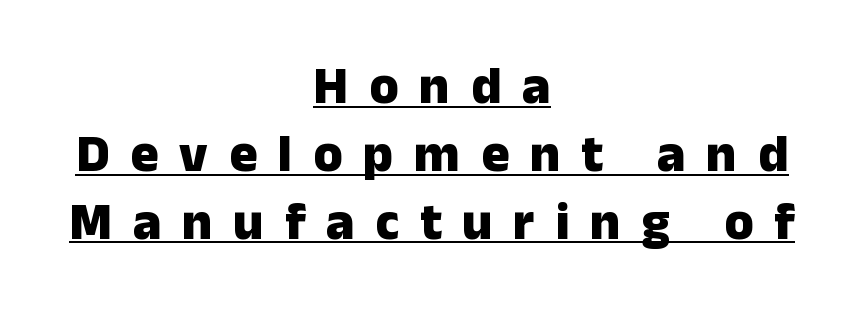
The font is running at its bold setting. Nothing sits at the stroke ends, so this counts as sans-serif. The face used here is proportionally spaced, like ordinary book or web type. Emphasis is given by a line drawn under the lettering.
